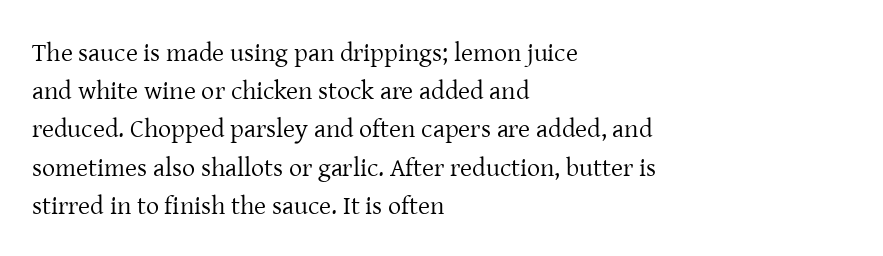
Q: Is the text bold? A: No.
Q: Is the text italic (slanted)? A: No, it is upright.
Q: Is the text underlined? A: No.
Q: How is the paragraph aligned? A: Left-aligned.
Q: Is the spacing between letters normal or unusually wide? A: Normal.
Q: Is the spacing between lines tight, normal or loose? A: Normal.
